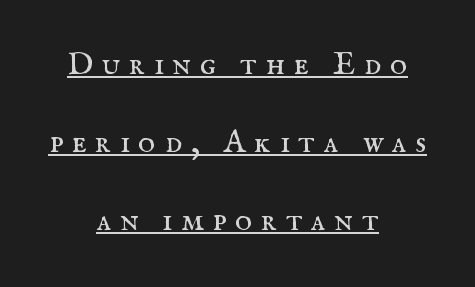
{"serif": "yes", "italic": "no", "bold": "no", "weight": "regular", "width": "normal", "stroke_contrast": "medium", "x_height": "small", "monospaced": "no", "underline": "yes", "align": "center", "line_spacing": "loose", "line_spacing_ratio": 2.37, "letter_spacing": "wide", "letter_spacing_em": 0.26, "glyph_px": 33}
